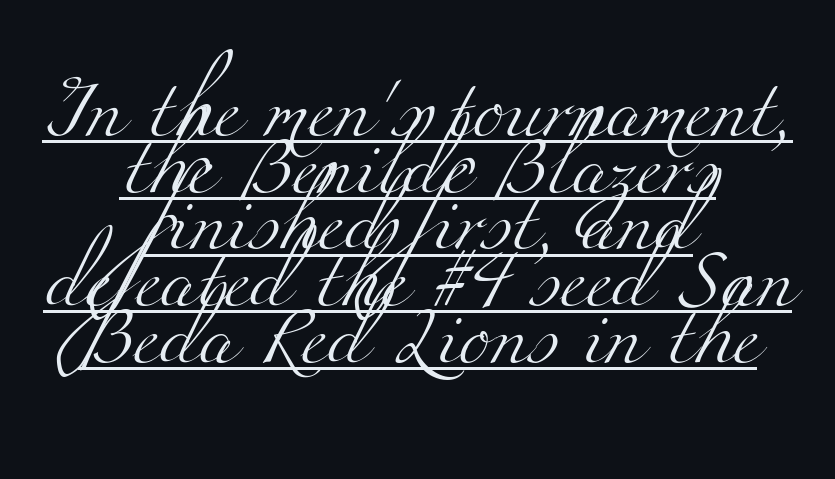
Q: Is the text bold? A: No.
Q: Is the text underlined? A: Yes.
Q: How is the paragraph aligned? A: Centered.
Q: Is the spacing between letters normal or unusually wide? A: Normal.
Q: Is the spacing between lines tight, normal or loose? A: Tight.
Q: Width (condensed, normal, or wide)? A: Wide.
Q: Stroke contrast? A: Medium.
Q: x-height? A: Small.
Q: Monospaced? A: No.
